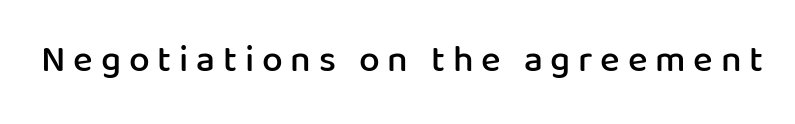
Q: Is the text bold? A: Semi-bold.
Q: Is the text italic (slanted)? A: No, it is upright.
Q: Is the typeface a serif or a sans-serif typeface? A: Sans-serif.
Q: Is the text underlined? A: No.
Q: Is the spacing between letters normal or unusually wide? A: Unusually wide.
Q: Width (condensed, normal, or wide)? A: Normal.
Q: Stroke contrast? A: Low.
Q: x-height? A: Medium.
Q: Monospaced? A: No.
